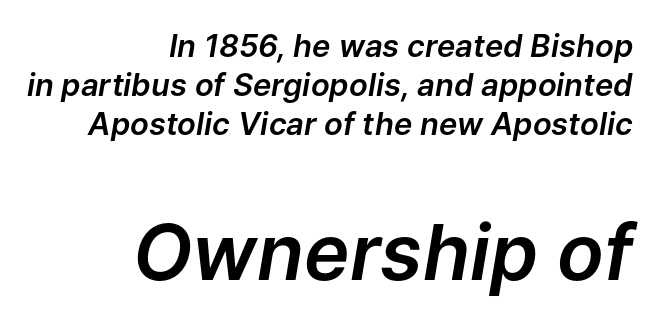
Q: Is the text italic (slanted)? A: Yes, it leans right by about 9 degrees.
Q: Is the text underlined? A: No.
Q: How is the paragraph aligned? A: Right-aligned.
Q: Is the spacing between letters normal or unusually wide? A: Normal.
Q: Is the spacing between lines tight, normal or loose? A: Normal.
Q: Which block of text is set in a larger size, the first (top) or the second (bottom)? A: The second (bottom) one.
Q: Width (condensed, normal, or wide)? A: Normal.
Q: Stroke contrast? A: Low.
Q: x-height? A: Medium.
Q: Monospaced? A: No.
